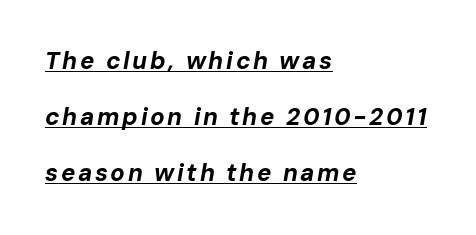
The image shows 24 px bold type, italic (leaning right); set left-aligned, loose line spacing (2.34x), underlined.
